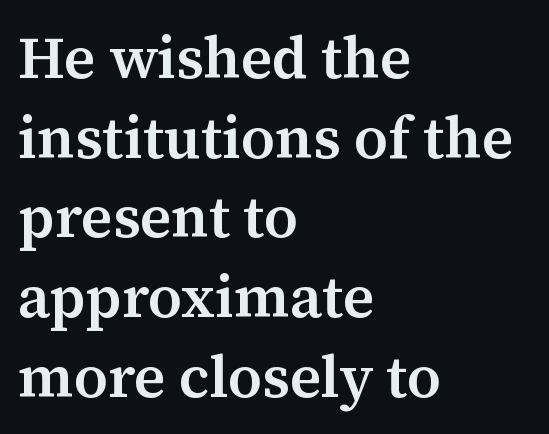
Q: Is the text bold? A: Semi-bold.
Q: Is the text italic (slanted)? A: No, it is upright.
Q: Is the typeface a serif or a sans-serif typeface? A: Serif.
Q: Is the text underlined? A: No.
Q: How is the paragraph aligned? A: Left-aligned.
Q: Is the spacing between letters normal or unusually wide? A: Normal.
Q: Is the spacing between lines tight, normal or loose? A: Normal.
Q: Width (condensed, normal, or wide)? A: Normal.
Q: Stroke contrast? A: Medium.
Q: x-height? A: Medium.
Q: Monospaced? A: No.
